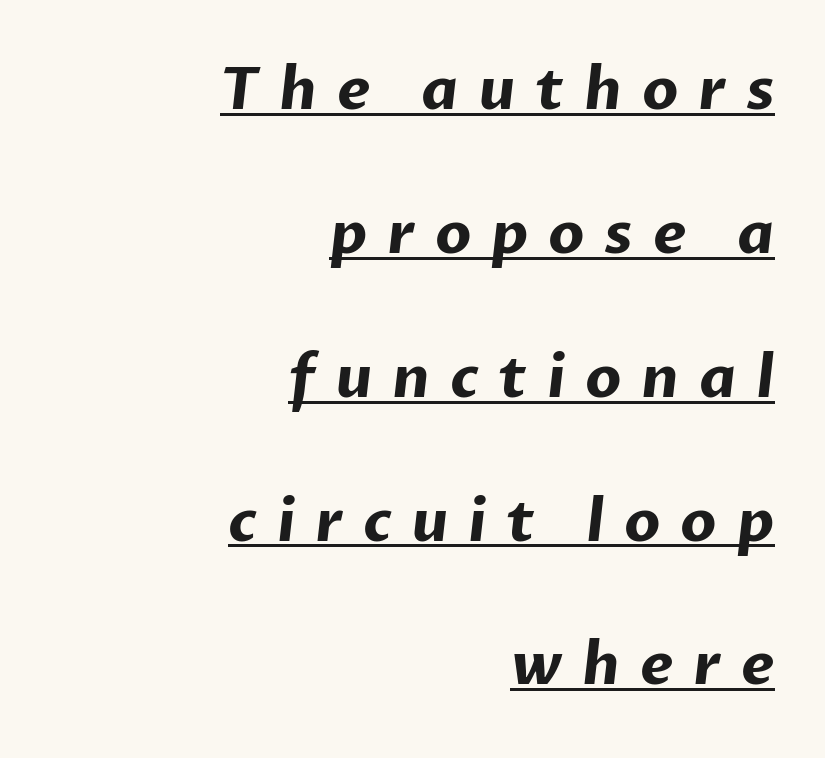
{"serif": "no", "bold": "yes", "weight": "bold", "width": "normal", "stroke_contrast": "low", "x_height": "medium", "monospaced": "no", "underline": "yes", "align": "right", "line_spacing": "loose", "line_spacing_ratio": 2.48, "letter_spacing": "wide", "letter_spacing_em": 0.34, "glyph_px": 58}
